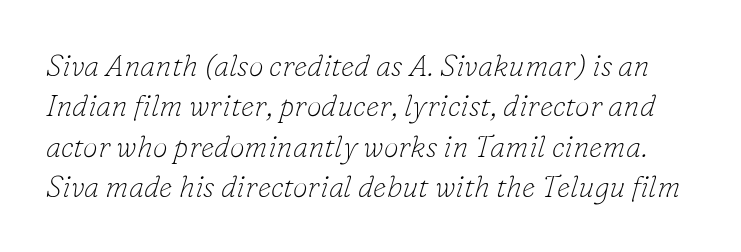
{"serif": "yes", "italic": "yes", "lean": "right", "slant_degrees": 16, "bold": "no", "weight": "thin", "width": "normal", "stroke_contrast": "low", "x_height": "small", "monospaced": "no", "underline": "no", "line_spacing": "normal", "line_spacing_ratio": 1.35, "letter_spacing": "normal", "letter_spacing_em": 0.0, "glyph_px": 30}
